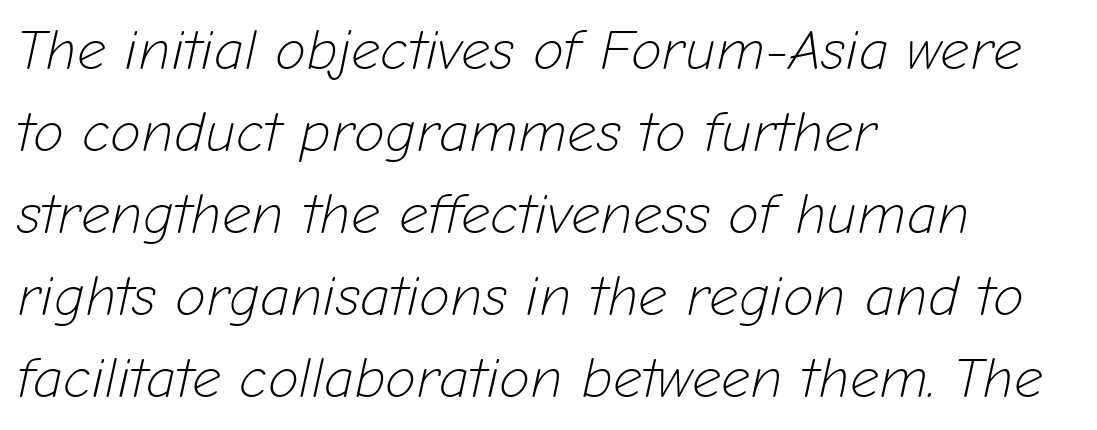
Q: Is the text bold? A: No.
Q: Is the text italic (slanted)? A: Yes, it leans right by about 12 degrees.
Q: Is the text underlined? A: No.
Q: How is the paragraph aligned? A: Left-aligned.
Q: Is the spacing between letters normal or unusually wide? A: Normal.
Q: Is the spacing between lines tight, normal or loose? A: Normal.
Q: Width (condensed, normal, or wide)? A: Normal.
Q: Stroke contrast? A: Low.
Q: x-height? A: Medium.
Q: Monospaced? A: No.
